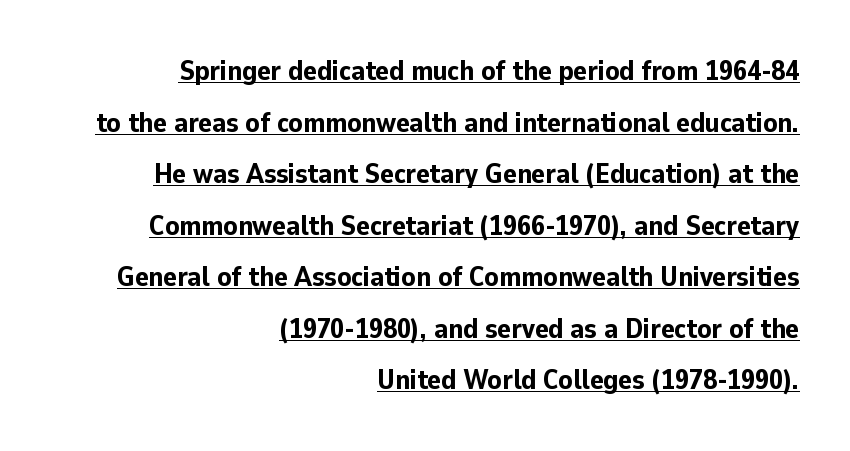
The image shows 28 px bold sans-serif type, upright; set right-aligned, line spacing 1.84x, normal letter spacing, underlined; low stroke contrast and a medium x-height.
